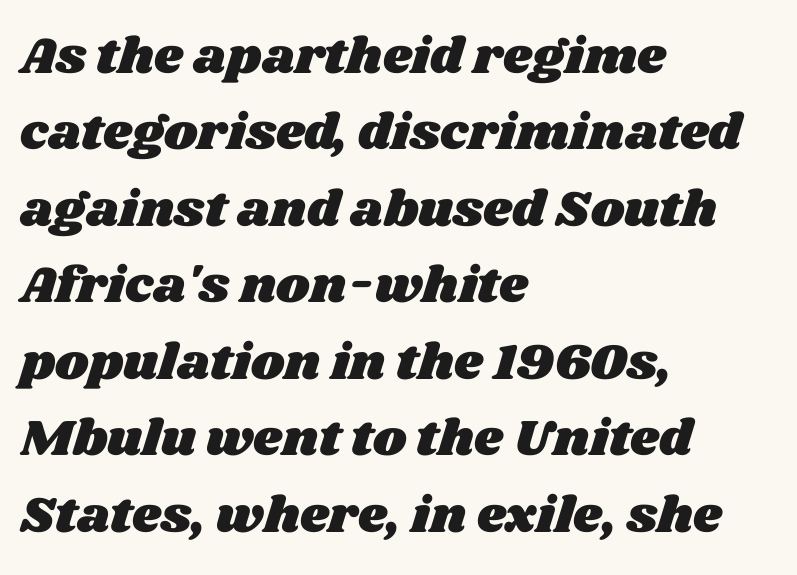
Q: Is the text underlined? A: No.
Q: How is the paragraph aligned? A: Left-aligned.
Q: Is the spacing between letters normal or unusually wide? A: Normal.
Q: Is the spacing between lines tight, normal or loose? A: Normal.
Q: Width (condensed, normal, or wide)? A: Wide.
Q: Stroke contrast? A: Medium.
Q: x-height? A: Large.
Q: Monospaced? A: No.
